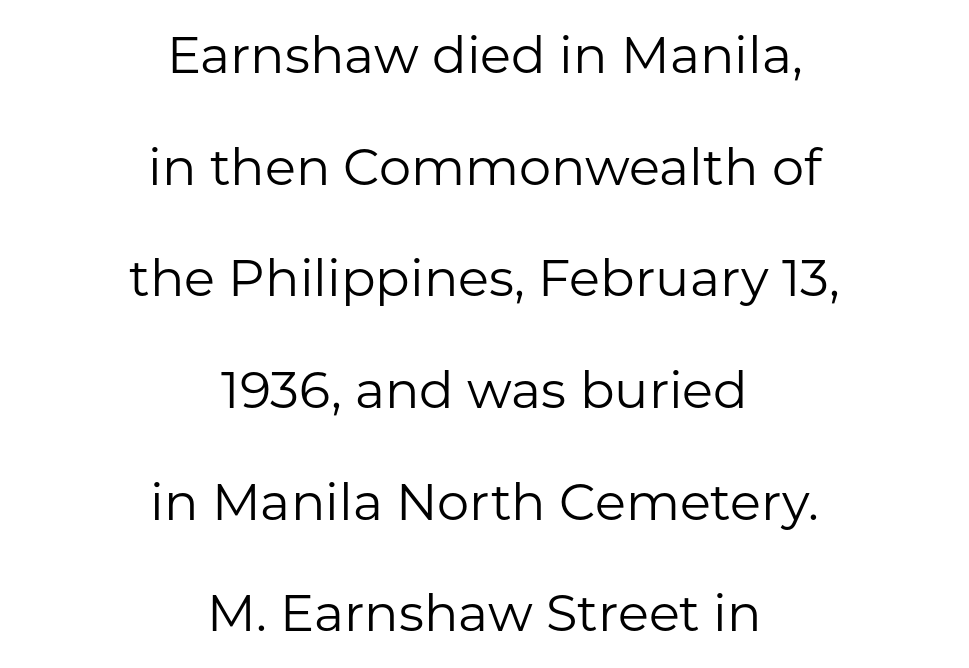
The image shows 51 px regular-weight sans-serif type, upright; set centered, loose line spacing (2.19x), normal letter spacing, not underlined; low stroke contrast and a medium x-height.
